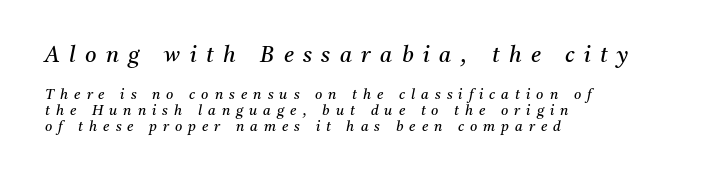
The image shows 22 px text type, italic (leaning right); set left-aligned, tight line spacing (1.15x), unusually wide letter spacing (+0.43 em), not underlined; the first (top) block is 1.57x larger.
